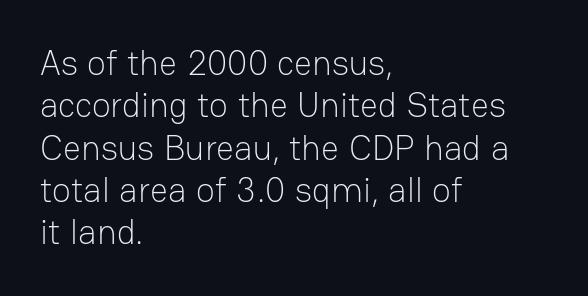
{"serif": "no", "italic": "no", "bold": "no", "weight": "light", "width": "normal", "stroke_contrast": "low", "x_height": "medium", "monospaced": "no", "underline": "no", "align": "left", "line_spacing_ratio": 1.21, "letter_spacing": "normal", "letter_spacing_em": 0.0, "glyph_px": 35}
